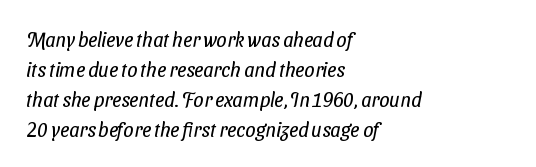
Observe the ordinary spacing: letters are neighbours, not strangers. One-word summary of the alignment: left. The cut favours lightness, reaching ordinary text weight at its darkest. Evenly set lines give the paragraph a standard silhouette. Rule under the text: the space is simply empty.
